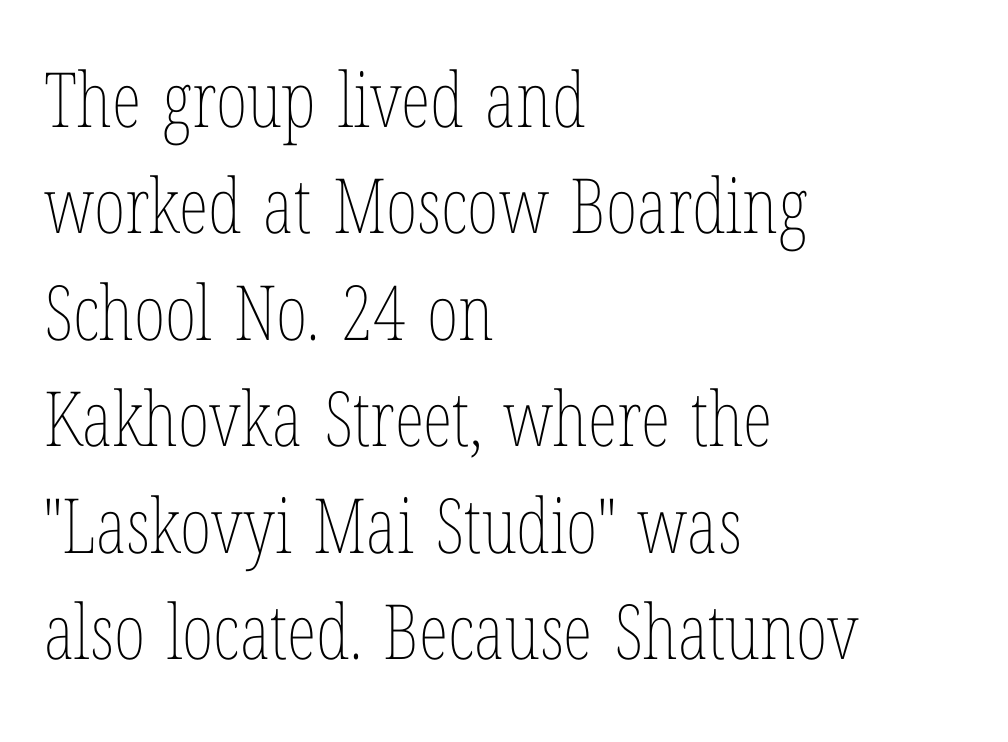
The image shows 76 px thin, condensed type, upright; set left-aligned, normal line spacing (1.4x), normal letter spacing, not underlined; low stroke contrast and a medium x-height.
